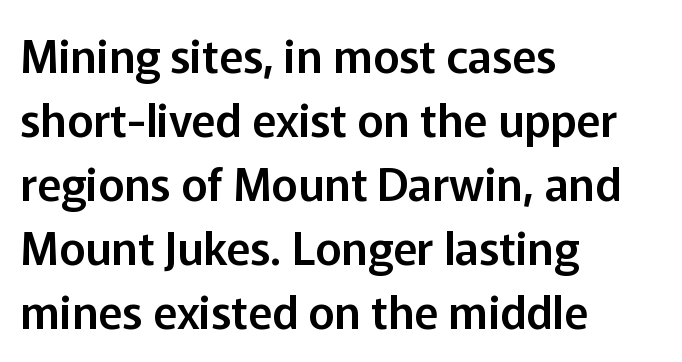
Q: Is the text italic (slanted)? A: No, it is upright.
Q: Is the typeface a serif or a sans-serif typeface? A: Sans-serif.
Q: Is the text underlined? A: No.
Q: How is the paragraph aligned? A: Left-aligned.
Q: Is the spacing between letters normal or unusually wide? A: Normal.
Q: Is the spacing between lines tight, normal or loose? A: Normal.
Q: Width (condensed, normal, or wide)? A: Normal.
Q: Stroke contrast? A: Low.
Q: x-height? A: Medium.
Q: Monospaced? A: No.
